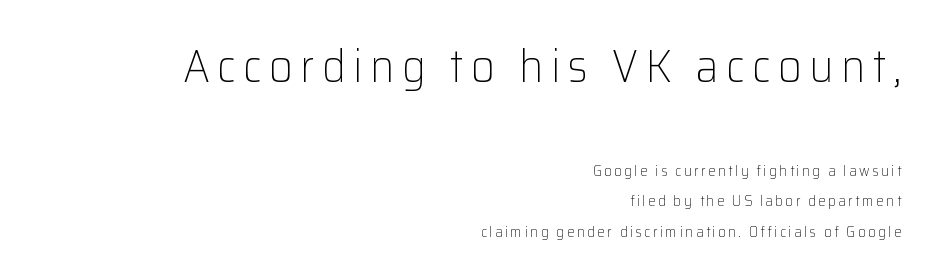
The image shows 46 px light sans-serif type, upright; set right-aligned, loose line spacing (2.01x), not underlined; the first (top) block is 3.07x larger; low stroke contrast and a medium x-height.
